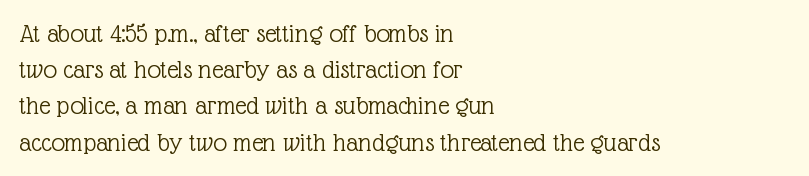
Q: Is the text bold? A: No.
Q: Is the text italic (slanted)? A: No, it is upright.
Q: Is the text underlined? A: No.
Q: How is the paragraph aligned? A: Left-aligned.
Q: Is the spacing between letters normal or unusually wide? A: Normal.
Q: Is the spacing between lines tight, normal or loose? A: Normal.
